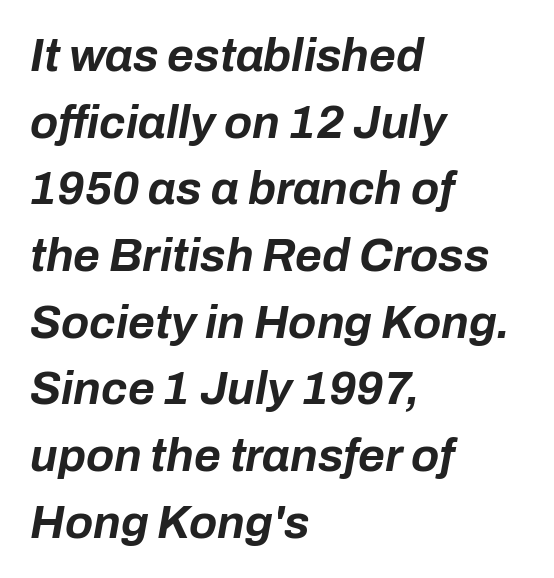
Q: Is the text bold? A: Yes.
Q: Is the text italic (slanted)? A: Yes, it leans right by about 10 degrees.
Q: Is the text underlined? A: No.
Q: How is the paragraph aligned? A: Left-aligned.
Q: Is the spacing between letters normal or unusually wide? A: Normal.
Q: Is the spacing between lines tight, normal or loose? A: Normal.
Q: Width (condensed, normal, or wide)? A: Normal.
Q: Stroke contrast? A: Low.
Q: x-height? A: Medium.
Q: Monospaced? A: No.
